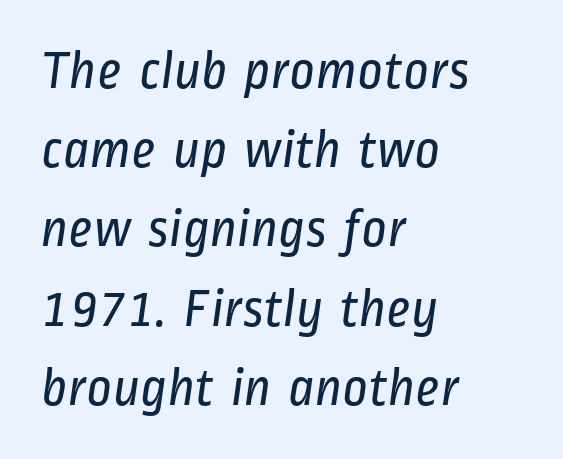
Varying glyph widths throughout — classic text-font behaviour. The characters are drawn with everyday or finer stroke widths. No word sits above an underline. Observe the absence of serifs on each vertical stroke in this sample.
